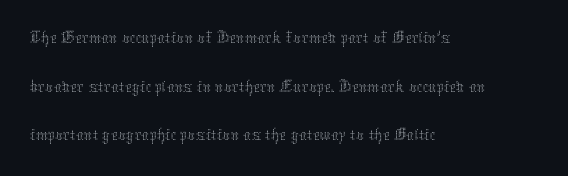
Q: Is the text bold? A: No.
Q: Is the text italic (slanted)? A: No, it is upright.
Q: Is the text underlined? A: No.
Q: How is the paragraph aligned? A: Left-aligned.
Q: Is the spacing between letters normal or unusually wide? A: Normal.
Q: Is the spacing between lines tight, normal or loose? A: Normal.
Q: Width (condensed, normal, or wide)? A: Normal.
Q: Stroke contrast? A: Medium.
Q: x-height? A: Medium.
Q: Monospaced? A: No.
